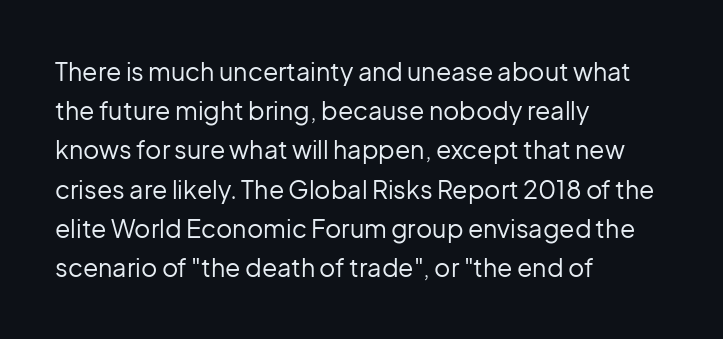
The image shows 25 px text type, upright; set left-aligned, normal line spacing (1.57x), normal letter spacing, not underlined.
